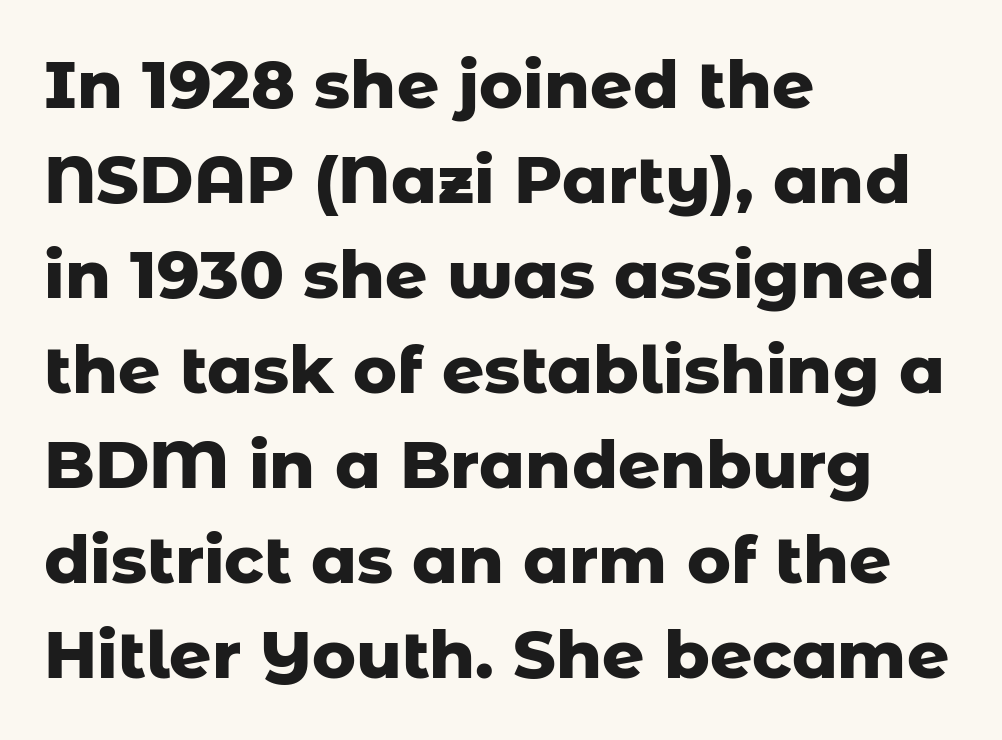
Compared with typical paragraphs, the rows here are spaced about the same. Is this a fixed-width face? No — the glyphs have proportional, varying widths. Beneath every word, the page is bare. How heavy is the stroke? Heavy — this is a bold. Tall strokes in this sample are plumb rather than angled.
